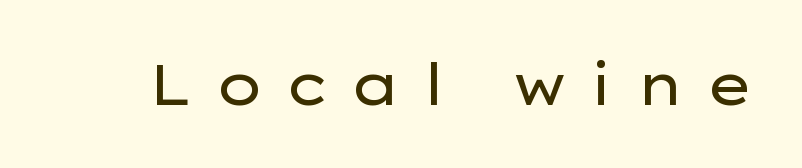
Q: Is the text bold? A: No.
Q: Is the text italic (slanted)? A: No, it is upright.
Q: Is the typeface a serif or a sans-serif typeface? A: Sans-serif.
Q: Is the text underlined? A: No.
Q: Is the spacing between letters normal or unusually wide? A: Unusually wide.
Q: Width (condensed, normal, or wide)? A: Wide.
Q: Stroke contrast? A: Low.
Q: x-height? A: Medium.
Q: Monospaced? A: No.
